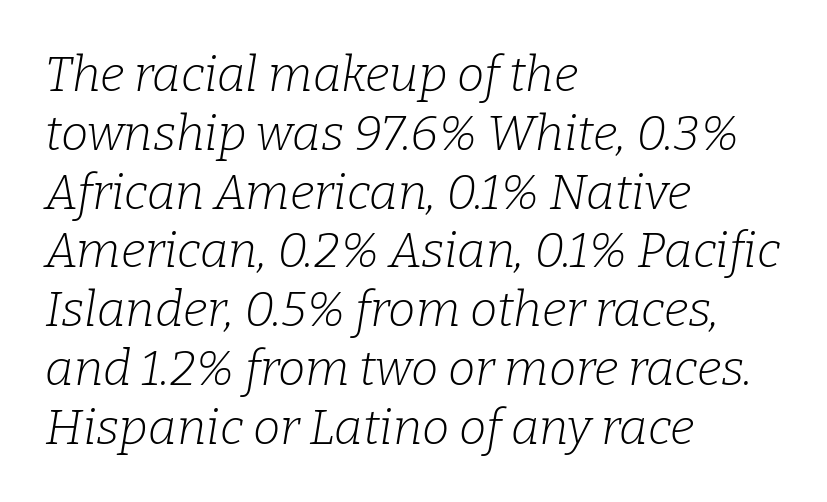
The image shows 49 px light serif type, italic (leaning right); set left-aligned, line spacing 1.2x, normal letter spacing, not underlined; low stroke contrast and a medium x-height.
